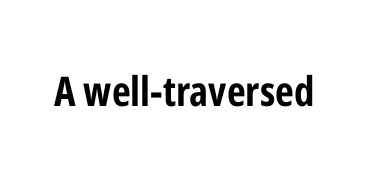
Q: Is the text bold? A: Yes.
Q: Is the text italic (slanted)? A: No, it is upright.
Q: Is the typeface a serif or a sans-serif typeface? A: Sans-serif.
Q: Is the text underlined? A: No.
Q: Is the spacing between letters normal or unusually wide? A: Normal.
Q: Width (condensed, normal, or wide)? A: Condensed.
Q: Stroke contrast? A: Low.
Q: x-height? A: Medium.
Q: Monospaced? A: No.
